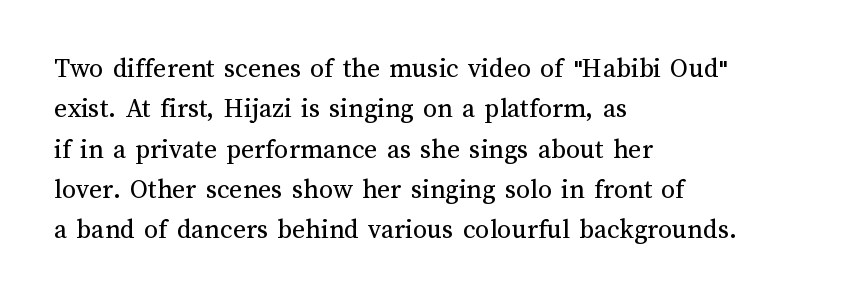
Q: Is the text bold? A: No.
Q: Is the text italic (slanted)? A: No, it is upright.
Q: Is the text underlined? A: No.
Q: How is the paragraph aligned? A: Left-aligned.
Q: Is the spacing between letters normal or unusually wide? A: Normal.
Q: Is the spacing between lines tight, normal or loose? A: Normal.
Q: Width (condensed, normal, or wide)? A: Normal.
Q: Stroke contrast? A: Medium.
Q: x-height? A: Medium.
Q: Monospaced? A: No.
